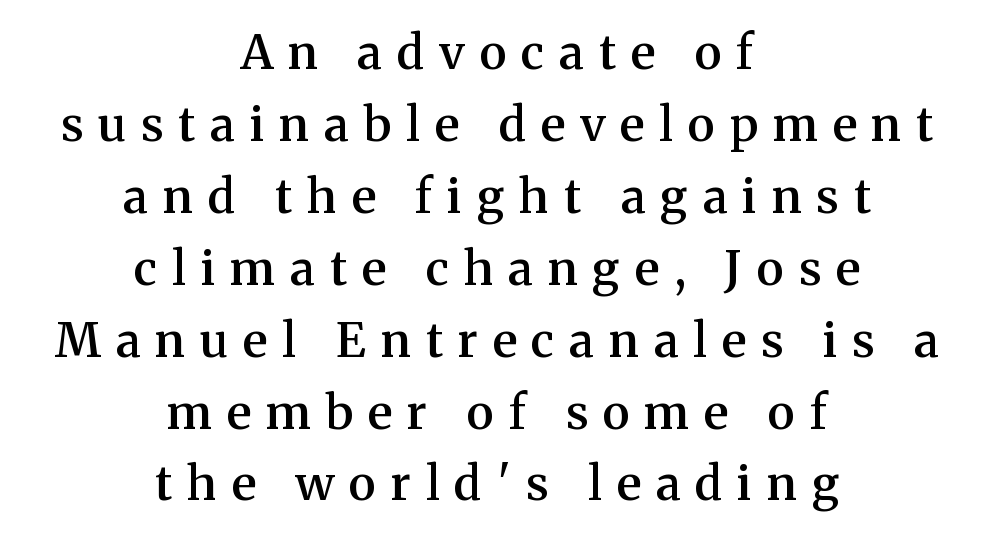
{"serif": "yes", "italic": "no", "bold": "semi", "weight": "semibold", "width": "normal", "stroke_contrast": "medium", "x_height": "medium", "monospaced": "no", "underline": "no", "align": "center", "line_spacing": "normal", "line_spacing_ratio": 1.53, "letter_spacing": "wide", "letter_spacing_em": 0.32, "glyph_px": 47}
